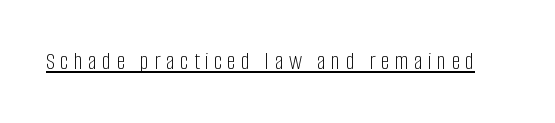
Q: Is the text bold? A: No.
Q: Is the text italic (slanted)? A: No, it is upright.
Q: Is the text underlined? A: Yes.
Q: Is the spacing between letters normal or unusually wide? A: Unusually wide.
